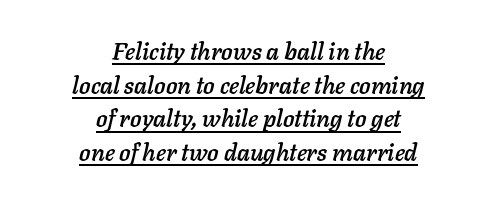
Q: Is the text italic (slanted)? A: Yes, it leans right by about 11 degrees.
Q: Is the text underlined? A: Yes.
Q: How is the paragraph aligned? A: Centered.
Q: Is the spacing between letters normal or unusually wide? A: Normal.
Q: Is the spacing between lines tight, normal or loose? A: Normal.
